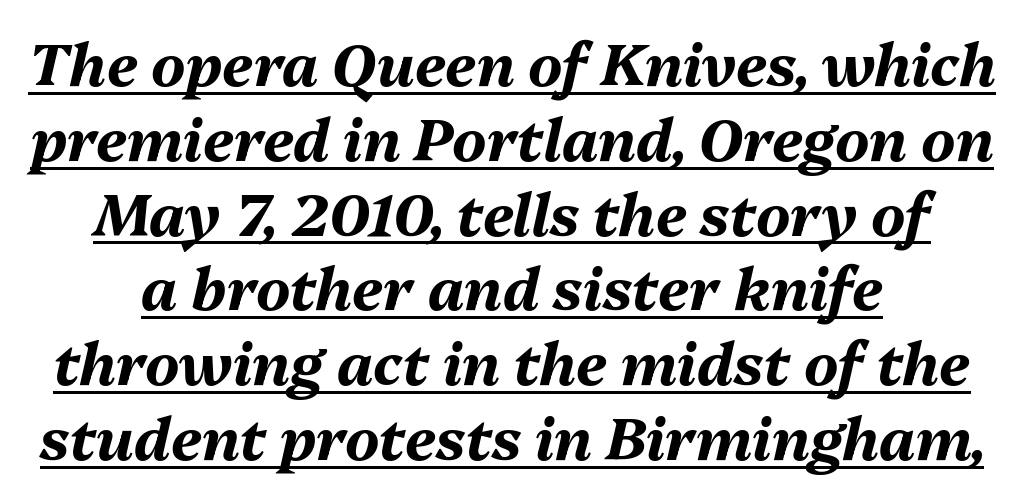
{"italic": "yes", "lean": "right", "slant_degrees": 13, "bold": "yes", "weight": "bold", "width": "normal", "stroke_contrast": "medium", "x_height": "medium", "monospaced": "no", "underline": "yes", "align": "center", "line_spacing": "normal", "line_spacing_ratio": 1.29, "letter_spacing": "normal", "letter_spacing_em": 0.0, "glyph_px": 58}
